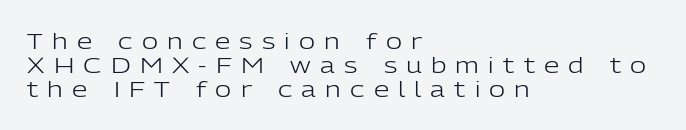
The image shows 22 px text type, upright; set left-aligned, tight line spacing (1.1x), unusually wide letter spacing (+0.42 em), not underlined.
